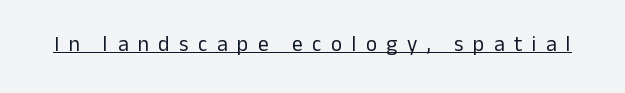
Q: Is the text bold? A: No.
Q: Is the text italic (slanted)? A: No, it is upright.
Q: Is the text underlined? A: Yes.
Q: Is the spacing between letters normal or unusually wide? A: Unusually wide.
